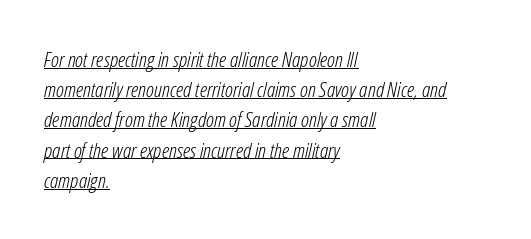
Q: Is the text bold? A: No.
Q: Is the text italic (slanted)? A: Yes, it leans right by about 12 degrees.
Q: Is the text underlined? A: Yes.
Q: How is the paragraph aligned? A: Left-aligned.
Q: Is the spacing between letters normal or unusually wide? A: Normal.
Q: Is the spacing between lines tight, normal or loose? A: Normal.
